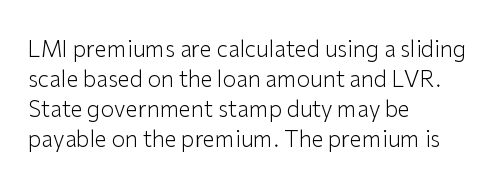
Reading down the column, the eye jumps a familiar distance to each next line. Left-aligned paragraph, ragged on the right. Check under the words: just untouched page. Nope, not italic — everything's standing straight.
